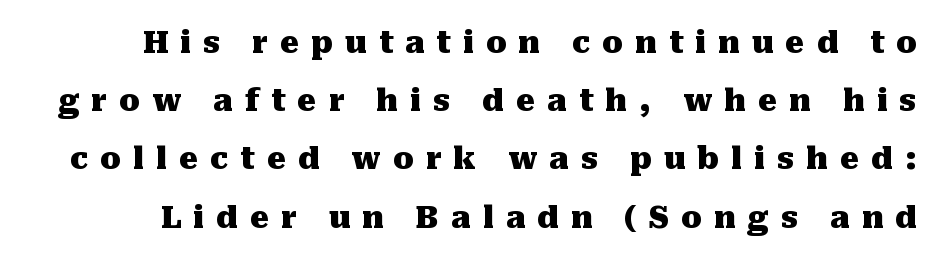
{"serif": "yes", "italic": "no", "bold": "yes", "weight": "heavy", "width": "normal", "stroke_contrast": "medium", "x_height": "medium", "monospaced": "no", "underline": "no", "line_spacing": "loose", "line_spacing_ratio": 1.94, "letter_spacing": "wide", "letter_spacing_em": 0.4, "glyph_px": 30}
